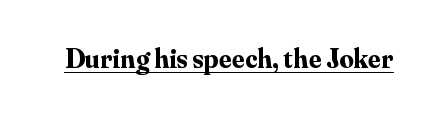
{"serif": "yes", "italic": "no", "bold": "yes", "weight": "bold", "width": "normal", "stroke_contrast": "medium", "x_height": "small", "monospaced": "no", "underline": "yes", "letter_spacing": "normal", "letter_spacing_em": 0.0, "glyph_px": 28}
